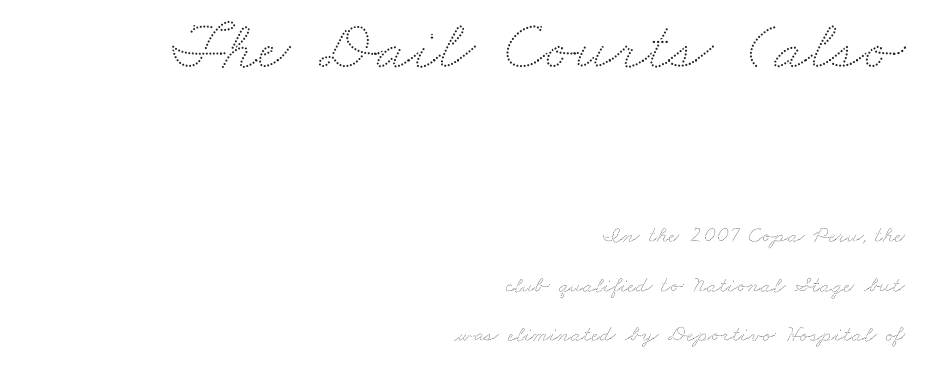
Honestly, the rows look like they've been pulled way apart. Just letters on the line, the space beneath them empty. Reading top to bottom, the characters get smaller at the block break. This sample is right-justified, so line beginnings fall wherever the words allow. A typesetter would call this zero additional tracking.
